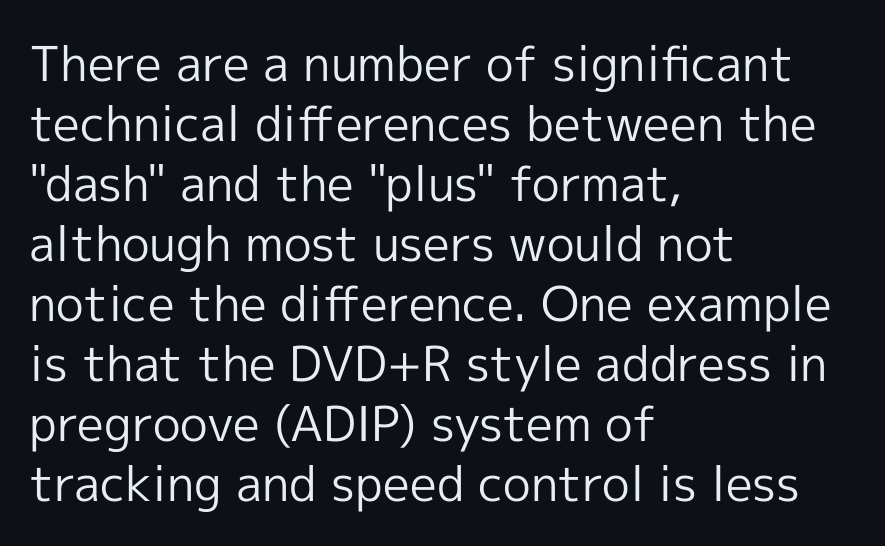
The image shows 48 px regular-weight sans-serif type, upright; set left-aligned, normal line spacing (1.25x), normal letter spacing, not underlined; a medium x-height.
